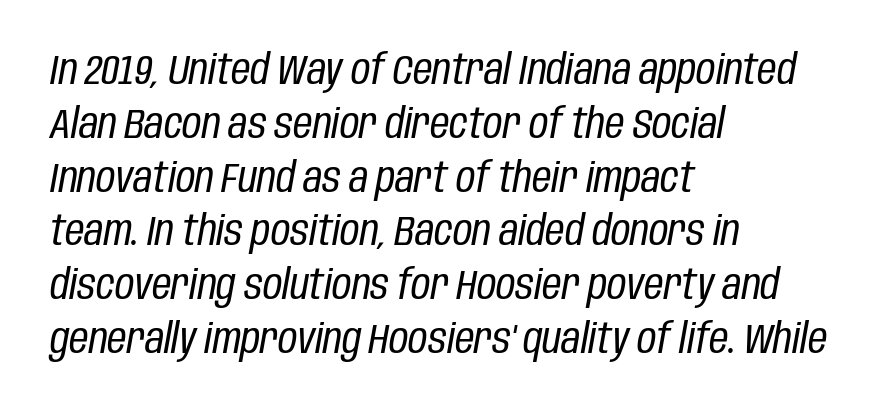
Q: Is the text bold? A: No.
Q: Is the text italic (slanted)? A: Yes, it leans right by about 10 degrees.
Q: Is the text underlined? A: No.
Q: How is the paragraph aligned? A: Left-aligned.
Q: Is the spacing between letters normal or unusually wide? A: Normal.
Q: Is the spacing between lines tight, normal or loose? A: Normal.
Q: Width (condensed, normal, or wide)? A: Condensed.
Q: Stroke contrast? A: Low.
Q: x-height? A: Large.
Q: Monospaced? A: No.
